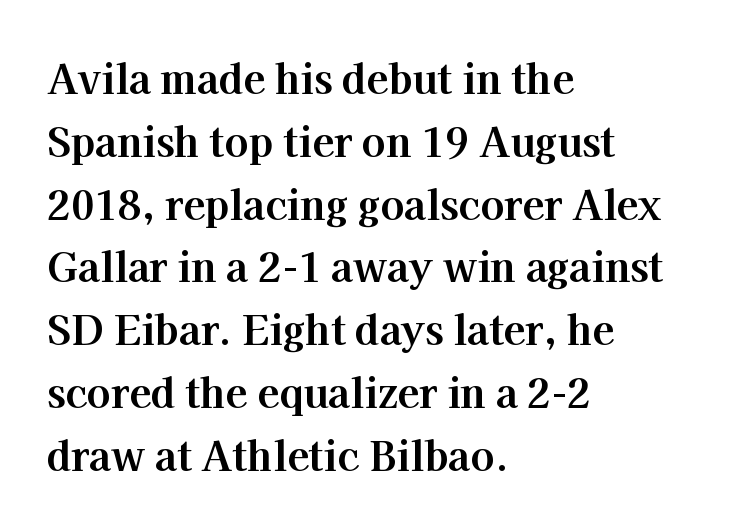
Short and long lines alike share a common starting point at left. Nothing unusual about the tracking: characters are spaced as the font intends. Observe the serifs anchoring each vertical stroke in this sample. The passage shown is typed in a proportional face where columns would drift. Underlining? Definitely not there.
